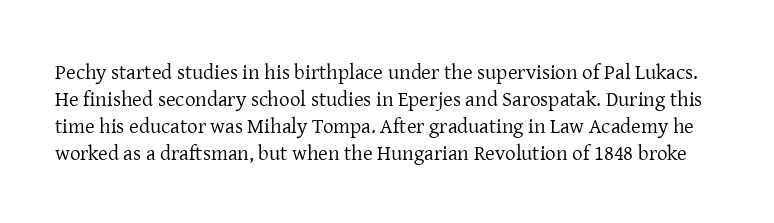
{"italic": "no", "bold": "no", "underline": "no", "line_spacing": "normal", "line_spacing_ratio": 1.28, "letter_spacing": "normal", "letter_spacing_em": 0.0, "glyph_px": 21}
